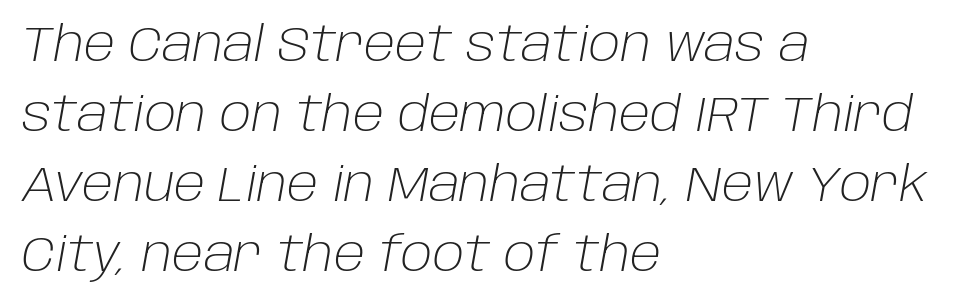
Q: Is the text bold? A: No.
Q: Is the text italic (slanted)? A: Yes, it leans right by about 10 degrees.
Q: Is the text underlined? A: No.
Q: How is the paragraph aligned? A: Left-aligned.
Q: Is the spacing between letters normal or unusually wide? A: Normal.
Q: Is the spacing between lines tight, normal or loose? A: Normal.
Q: Width (condensed, normal, or wide)? A: Normal.
Q: Stroke contrast? A: Low.
Q: x-height? A: Large.
Q: Monospaced? A: No.
